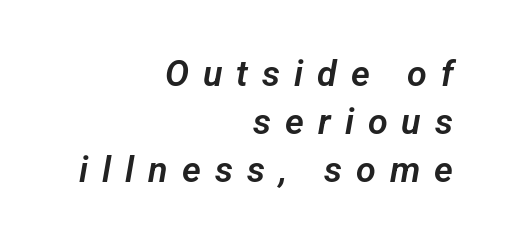
{"serif": "no", "width": "normal", "stroke_contrast": "low", "x_height": "medium", "monospaced": "no", "underline": "no", "align": "right", "line_spacing": "normal", "line_spacing_ratio": 1.33, "letter_spacing": "wide", "letter_spacing_em": 0.39, "glyph_px": 36}
